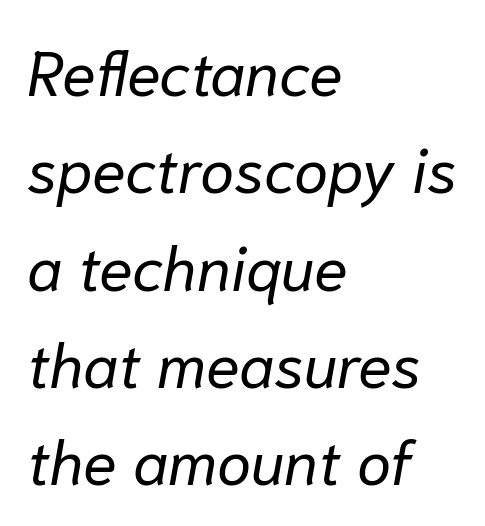
The image shows 62 px regular-weight type, italic (leaning right); set left-aligned, normal line spacing (1.57x), normal letter spacing, not underlined; low stroke contrast and a medium x-height.
